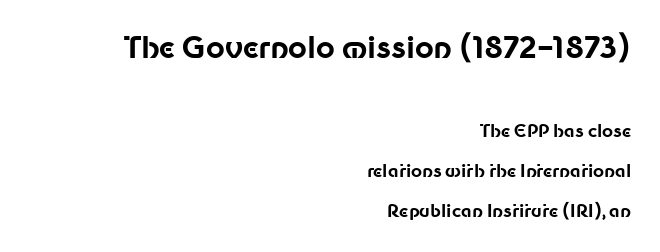
Think of a printed novel: that variable character pitch is what you see here. A dark, heavy texture on the line: the type is bold. Font category for this specimen: sans-serif. Where is the straight margin? On the right. The space beneath each line is pristine and unruled.
